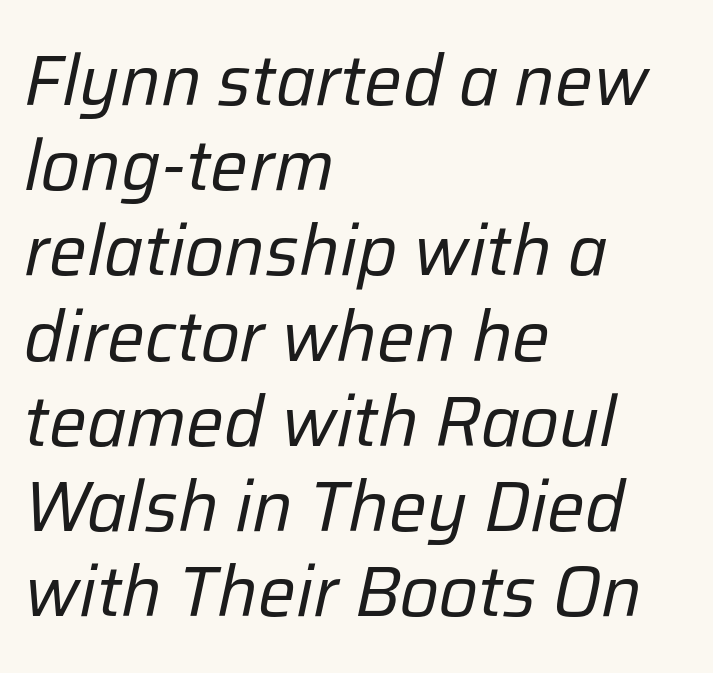
The image shows 71 px regular-weight type, italic (leaning right); set left-aligned, line spacing 1.2x, normal letter spacing, not underlined; low stroke contrast and a medium x-height.
